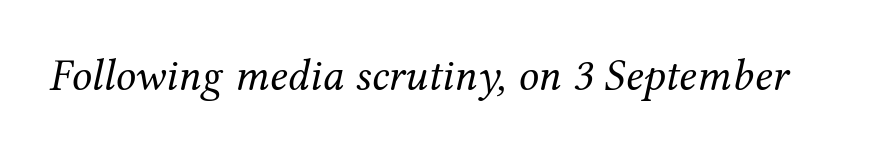
Is this a fixed-width face? No — the glyphs have proportional, varying widths. Stroke mass is kept to a normal reading level or below. The characters display serif detailing at their extremities. Check under the words: just untouched page. Standard letterfit; no display-style spreading of the glyphs. Compared with ordinary roman type, these characters are visibly tilted.
